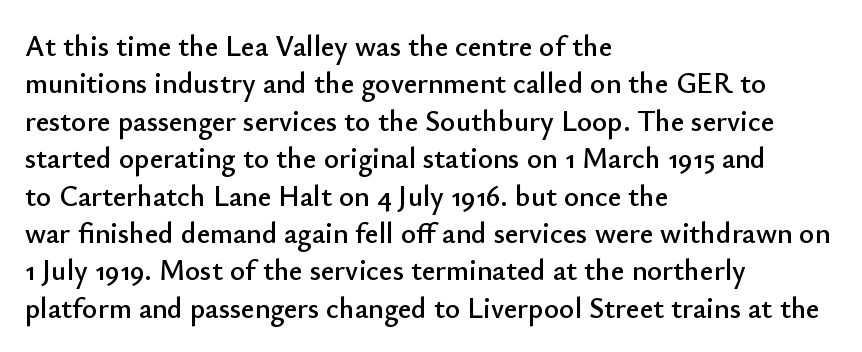
Q: Is the text italic (slanted)? A: No, it is upright.
Q: Is the typeface a serif or a sans-serif typeface? A: Sans-serif.
Q: Is the text underlined? A: No.
Q: How is the paragraph aligned? A: Left-aligned.
Q: Is the spacing between letters normal or unusually wide? A: Normal.
Q: Is the spacing between lines tight, normal or loose? A: Normal.
Q: Width (condensed, normal, or wide)? A: Normal.
Q: Stroke contrast? A: Low.
Q: x-height? A: Small.
Q: Monospaced? A: No.
